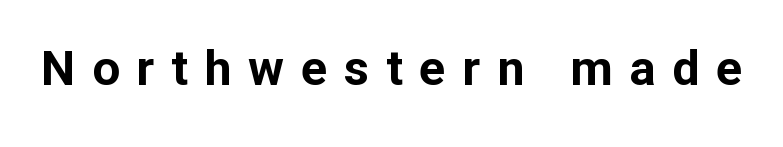
{"serif": "no", "italic": "no", "bold": "yes", "weight": "bold", "width": "normal", "stroke_contrast": "low", "x_height": "medium", "monospaced": "no", "underline": "no", "letter_spacing": "wide", "letter_spacing_em": 0.34, "glyph_px": 49}
